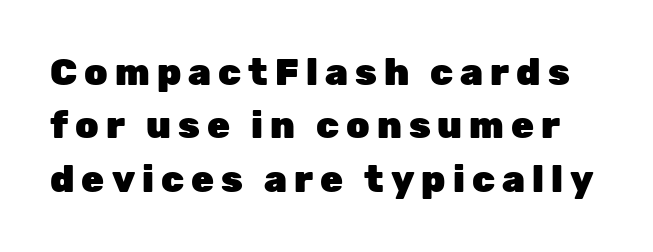
{"serif": "no", "italic": "no", "bold": "yes", "weight": "heavy", "width": "normal", "stroke_contrast": "low", "x_height": "medium", "monospaced": "no", "underline": "no", "line_spacing": "normal", "line_spacing_ratio": 1.44, "glyph_px": 37}
